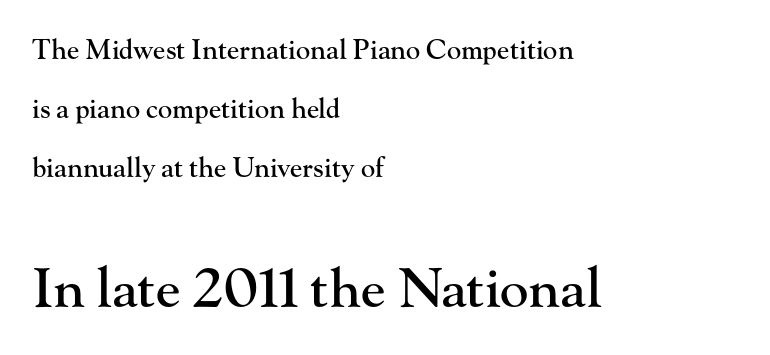
{"serif": "yes", "italic": "no", "width": "normal", "stroke_contrast": "high", "x_height": "small", "monospaced": "no", "underline": "no", "align": "left", "line_spacing": "loose", "line_spacing_ratio": 2.19, "letter_spacing": "normal", "letter_spacing_em": 0.0, "larger_block": "second", "size_ratio": 2.0, "glyph_px": 54}
